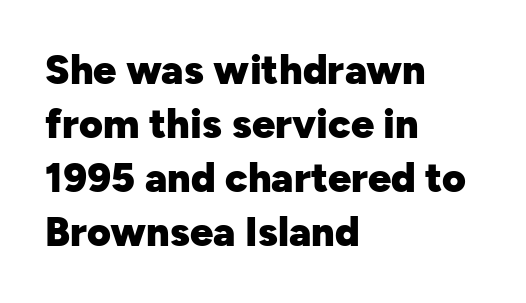
The image shows 41 px heavy sans-serif type, upright; set left-aligned, normal line spacing (1.32x), normal letter spacing, not underlined; low stroke contrast and a medium x-height.
